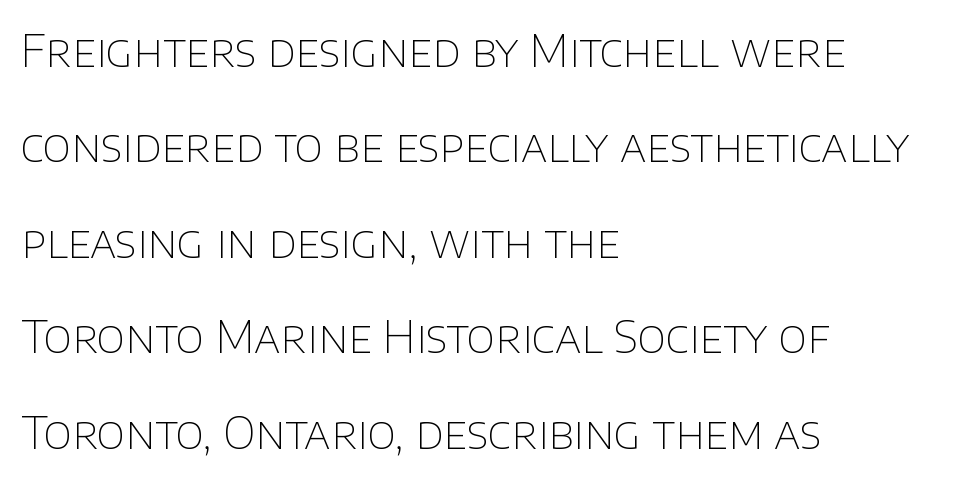
{"serif": "no", "italic": "no", "bold": "no", "weight": "thin", "width": "normal", "stroke_contrast": "low", "x_height": "large", "monospaced": "no", "underline": "no", "align": "left", "line_spacing": "loose", "line_spacing_ratio": 2.17, "letter_spacing": "normal", "letter_spacing_em": 0.0, "glyph_px": 44}
